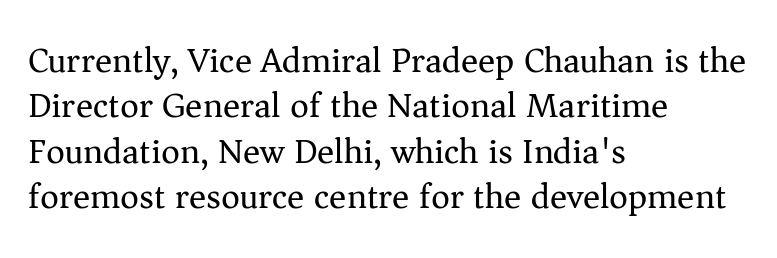
{"serif": "yes", "italic": "no", "bold": "no", "weight": "regular", "width": "normal", "stroke_contrast": "medium", "x_height": "medium", "monospaced": "no", "underline": "no", "align": "left", "line_spacing": "normal", "line_spacing_ratio": 1.26, "letter_spacing": "normal", "letter_spacing_em": 0.0, "glyph_px": 36}
